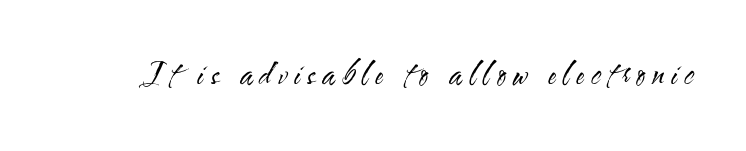
The image shows 31 px regular-weight, condensed sans-serif type; set unusually wide letter spacing (+0.23 em), not underlined; medium stroke contrast and a small x-height.
